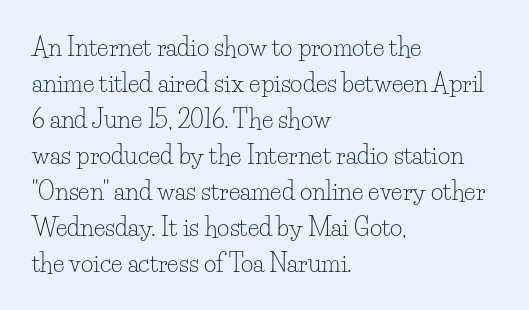
There is no visible air inserted between adjacent glyphs. The rendering anchors every line to the left-hand side. Counters stay open thanks to moderate or lighter strokes. Is there much room between lines? A standard amount, neither cramped nor airy. Type without underlining.
